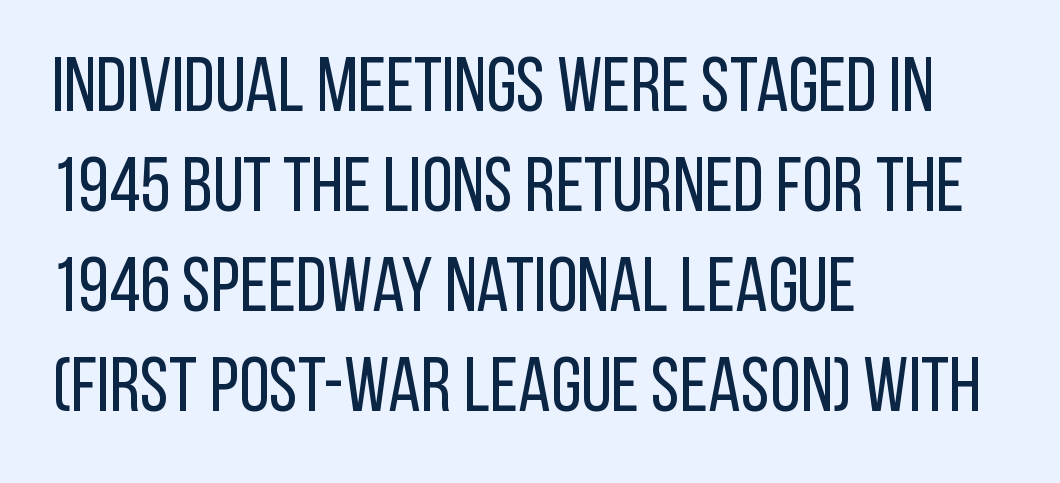
{"serif": "no", "italic": "no", "bold": "no", "weight": "regular", "width": "condensed", "stroke_contrast": "low", "x_height": "large", "monospaced": "no", "underline": "no", "align": "left", "line_spacing": "normal", "line_spacing_ratio": 1.28, "letter_spacing": "normal", "letter_spacing_em": 0.0, "glyph_px": 78}
